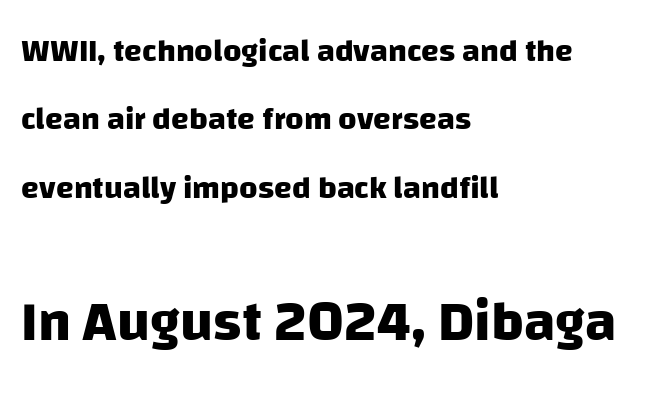
Q: Is the text bold? A: Yes.
Q: Is the typeface a serif or a sans-serif typeface? A: Sans-serif.
Q: Is the text underlined? A: No.
Q: How is the paragraph aligned? A: Left-aligned.
Q: Is the spacing between letters normal or unusually wide? A: Normal.
Q: Is the spacing between lines tight, normal or loose? A: Loose.
Q: Which block of text is set in a larger size, the first (top) or the second (bottom)? A: The second (bottom) one.
Q: Width (condensed, normal, or wide)? A: Normal.
Q: Stroke contrast? A: Low.
Q: x-height? A: Large.
Q: Monospaced? A: No.
